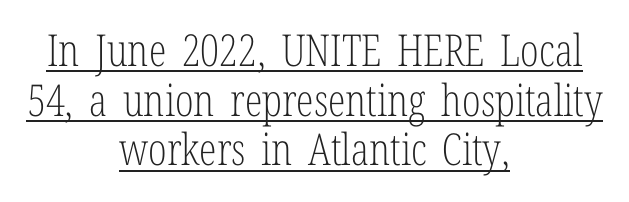
{"serif": "yes", "italic": "no", "bold": "no", "weight": "light", "width": "condensed", "stroke_contrast": "low", "x_height": "medium", "monospaced": "no", "underline": "yes", "align": "center", "line_spacing": "tight", "line_spacing_ratio": 1.13, "letter_spacing": "normal", "letter_spacing_em": 0.0, "glyph_px": 44}
